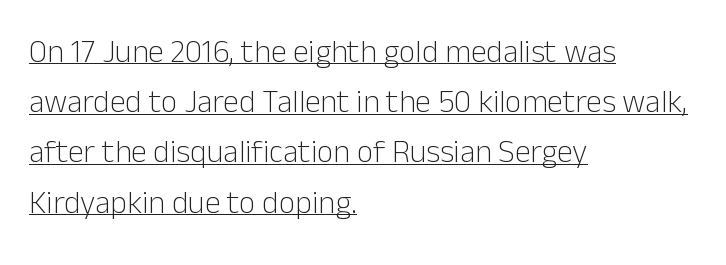
The image shows 32 px light sans-serif type, upright; set left-aligned, normal line spacing (1.57x), normal letter spacing, underlined; low stroke contrast and a medium x-height.
